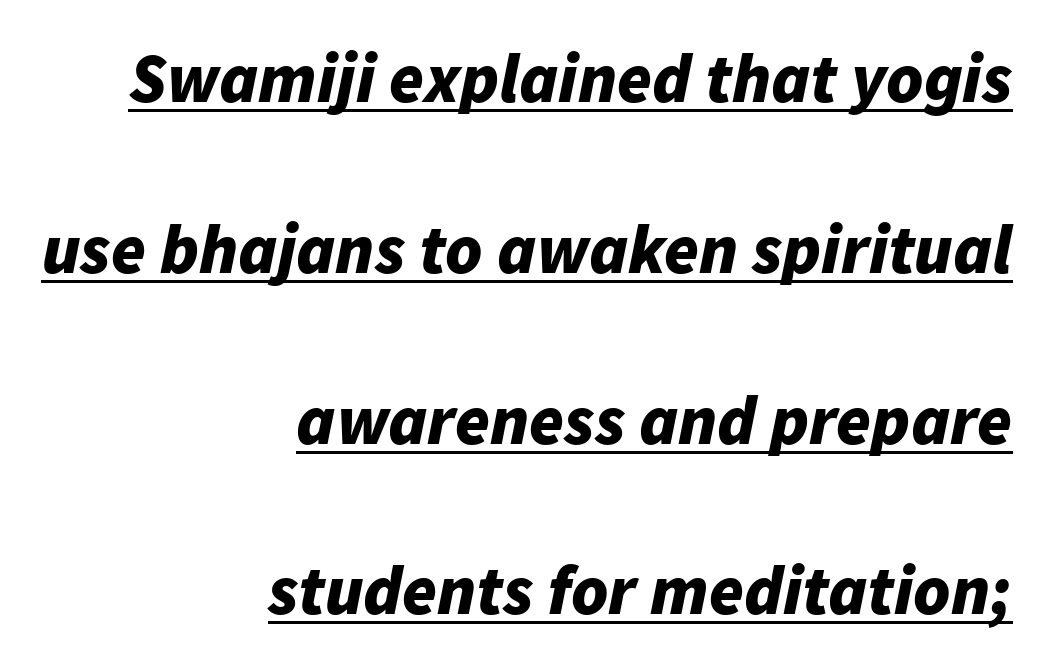
The image shows 70 px bold type, italic (leaning right); set right-aligned, loose line spacing (2.44x), normal letter spacing, underlined; low stroke contrast and a medium x-height.
